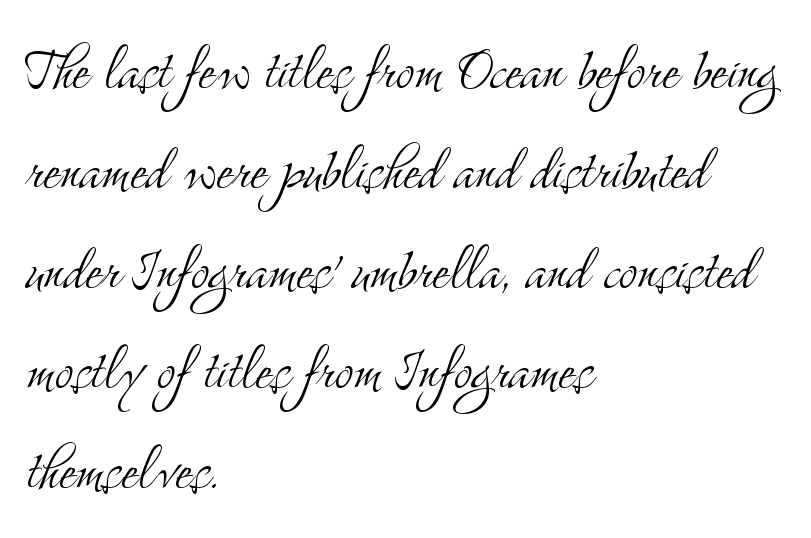
{"serif": "yes", "bold": "no", "weight": "light", "width": "condensed", "stroke_contrast": "medium", "x_height": "small", "monospaced": "no", "underline": "no", "align": "left", "line_spacing": "normal", "line_spacing_ratio": 1.43, "letter_spacing": "normal", "letter_spacing_em": 0.0, "glyph_px": 70}
